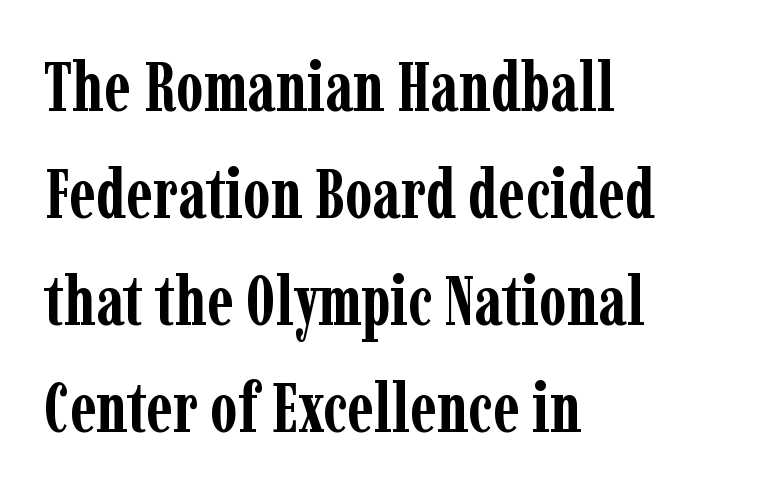
The image shows 70 px semibold, condensed serif type, upright; set left-aligned, normal line spacing (1.53x), normal letter spacing, not underlined; low stroke contrast and a medium x-height.
